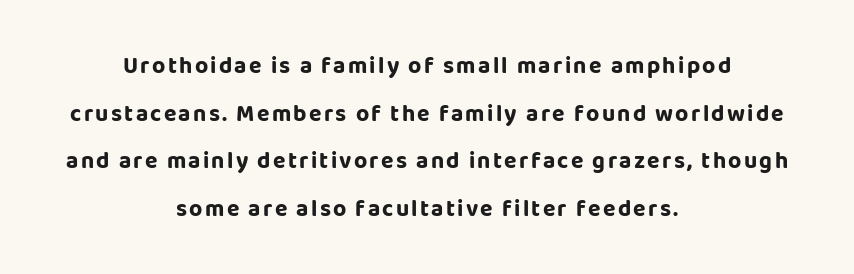
Q: Is the text italic (slanted)? A: No, it is upright.
Q: Is the text underlined? A: No.
Q: How is the paragraph aligned? A: Centered.
Q: Is the spacing between lines tight, normal or loose? A: Loose.
